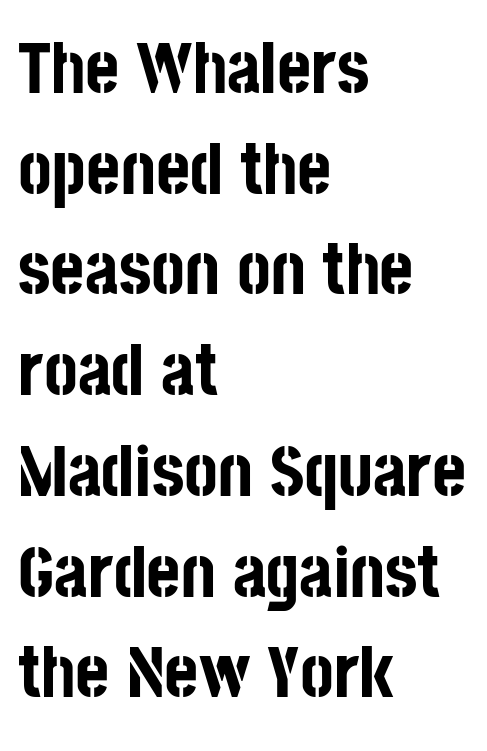
Nothing unusual about the tracking: characters are spaced as the font intends. Reading down the column, the eye jumps a familiar distance to each next line. Spacing verdict: proportional, widths tailored to each character. The glyphs have the mass of a bold cut. Style check: upright. Any mark beneath the type? The region is blank.
